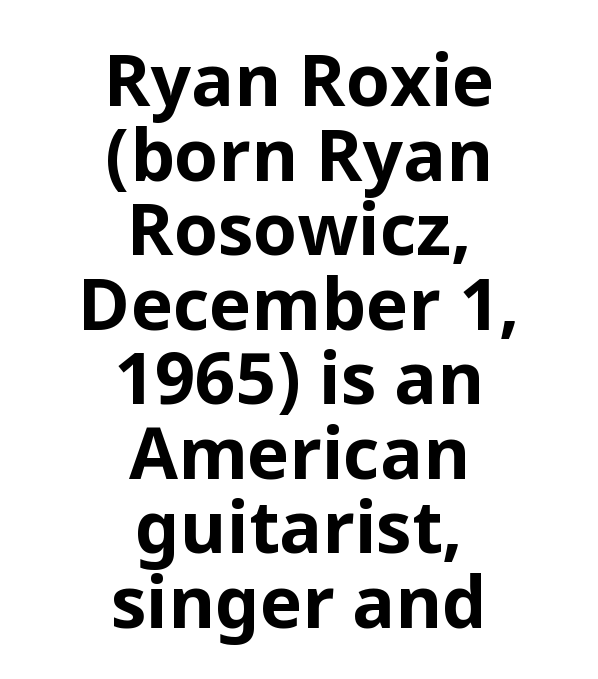
The image shows 71 px bold sans-serif type, upright; set centered, tight line spacing (1.05x), normal letter spacing, not underlined; low stroke contrast and a medium x-height.
